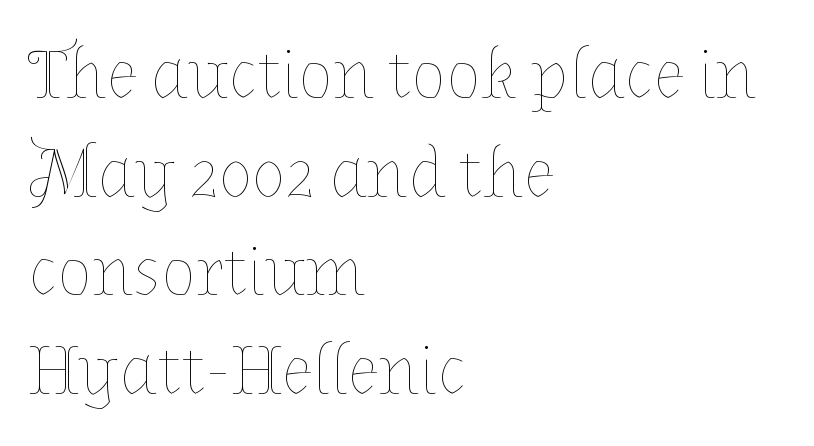
Q: Is the text bold? A: No.
Q: Is the text italic (slanted)? A: No, it is upright.
Q: Is the text underlined? A: No.
Q: How is the paragraph aligned? A: Left-aligned.
Q: Is the spacing between letters normal or unusually wide? A: Normal.
Q: Is the spacing between lines tight, normal or loose? A: Normal.
Q: Width (condensed, normal, or wide)? A: Normal.
Q: Stroke contrast? A: Low.
Q: x-height? A: Medium.
Q: Monospaced? A: No.
